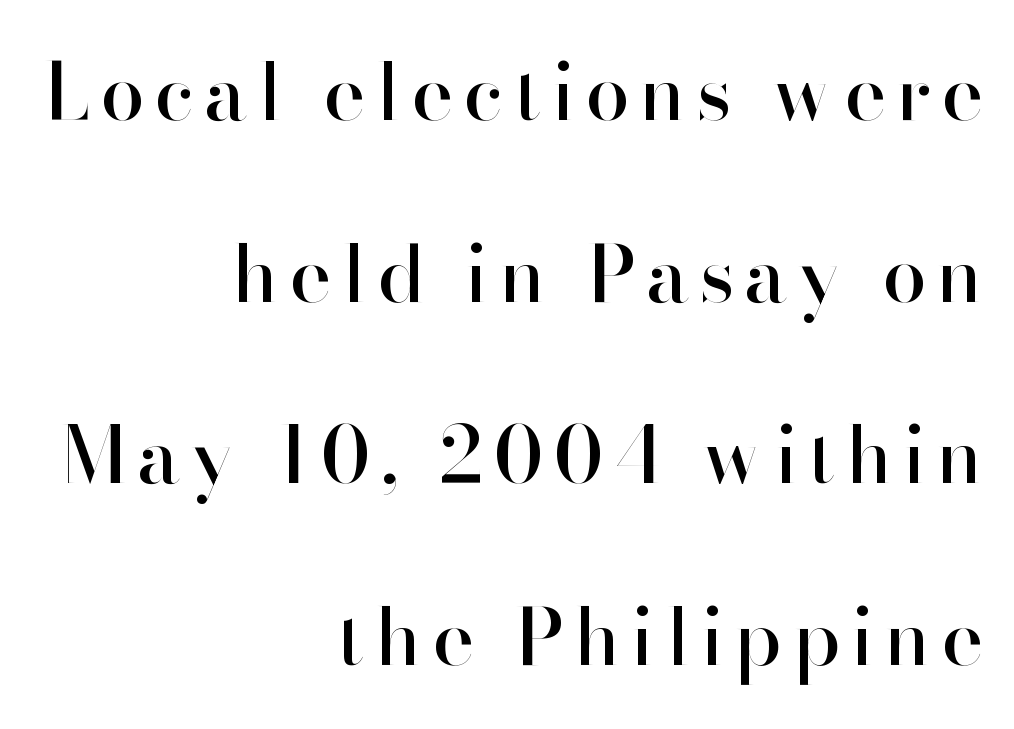
This sample uses a sans-serif face. This sample has the flowing, uneven cadence of proportional lettering. Unlike italic type, these characters show no tilt at all. The foot of each line stays bare and open. Widely set lines give the paragraph a tall, airy silhouette. The text block is weighted toward the right margin, trailing off unevenly leftward.
